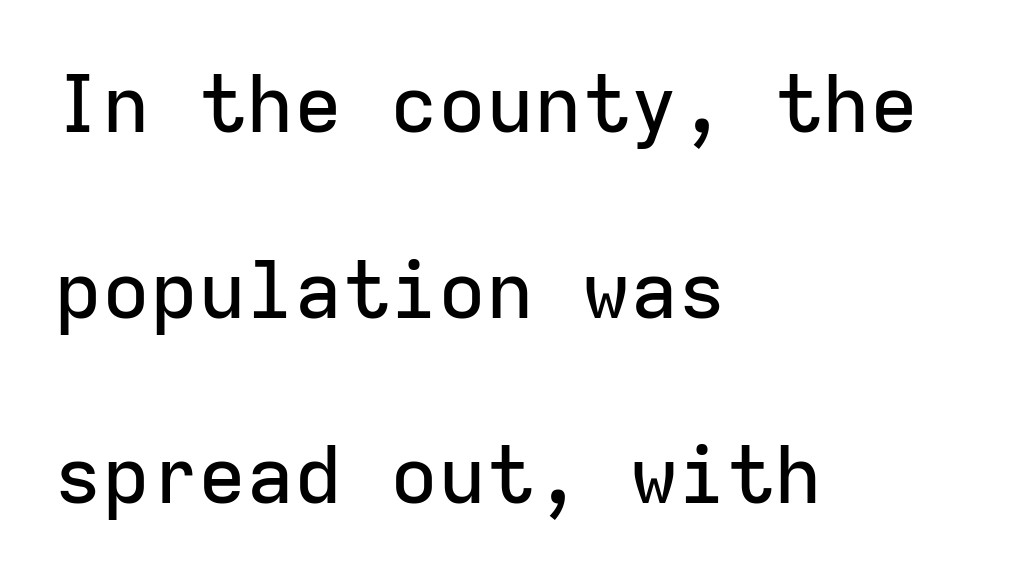
All the whitespace from short lines collects on the right. Has an underline been added? It has not. This sample uses an upright cut, with every glyph sitting square on the baseline. Font category for this specimen: sans-serif. Do the characters align in a grid? Yes, the font is monospaced. Does the leading feel generous? Absolutely, it's lavish.
